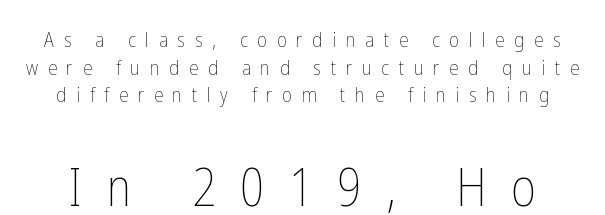
Q: Is the text bold? A: No.
Q: Is the text italic (slanted)? A: No, it is upright.
Q: Is the text underlined? A: No.
Q: Is the spacing between letters normal or unusually wide? A: Unusually wide.
Q: Is the spacing between lines tight, normal or loose? A: Normal.
Q: Which block of text is set in a larger size, the first (top) or the second (bottom)? A: The second (bottom) one.
Q: Width (condensed, normal, or wide)? A: Condensed.
Q: Stroke contrast? A: Low.
Q: x-height? A: Medium.
Q: Monospaced? A: No.
